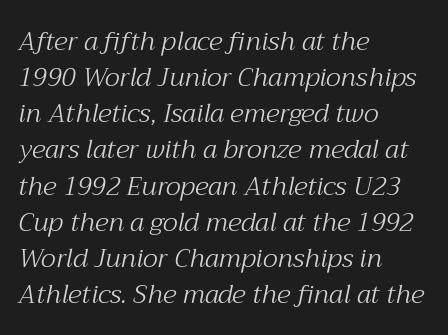
The image shows 26 px text type, italic (leaning right); set left-aligned, normal line spacing (1.39x), normal letter spacing, not underlined.
